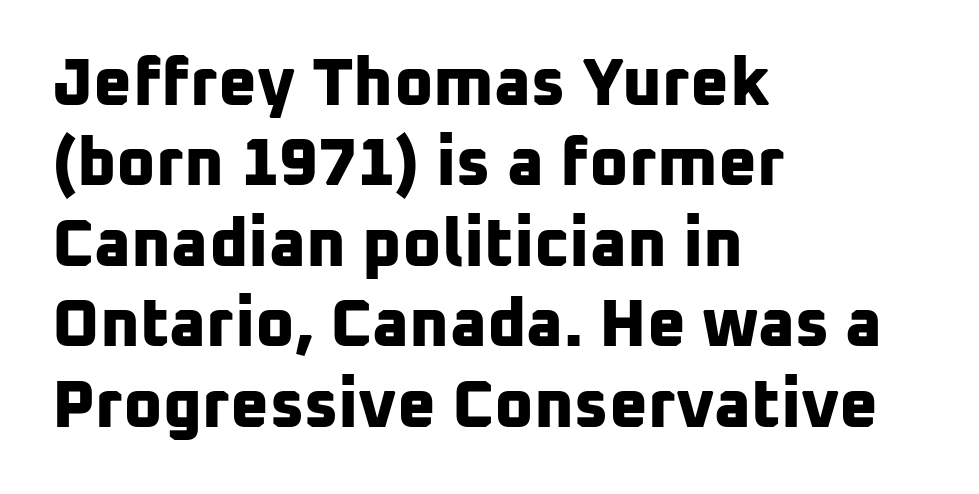
Q: Is the text bold? A: Yes.
Q: Is the typeface a serif or a sans-serif typeface? A: Sans-serif.
Q: Is the text underlined? A: No.
Q: How is the paragraph aligned? A: Left-aligned.
Q: Is the spacing between letters normal or unusually wide? A: Normal.
Q: Width (condensed, normal, or wide)? A: Normal.
Q: Stroke contrast? A: Low.
Q: x-height? A: Medium.
Q: Monospaced? A: No.
